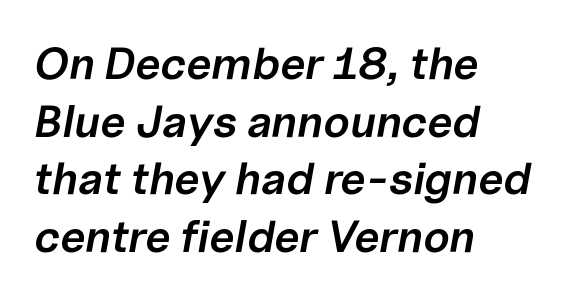
{"italic": "yes", "lean": "right", "slant_degrees": 10, "bold": "semi", "weight": "semibold", "width": "normal", "stroke_contrast": "low", "x_height": "medium", "monospaced": "no", "underline": "no", "align": "left", "line_spacing": "normal", "line_spacing_ratio": 1.28, "letter_spacing": "normal", "letter_spacing_em": 0.0, "glyph_px": 45}
